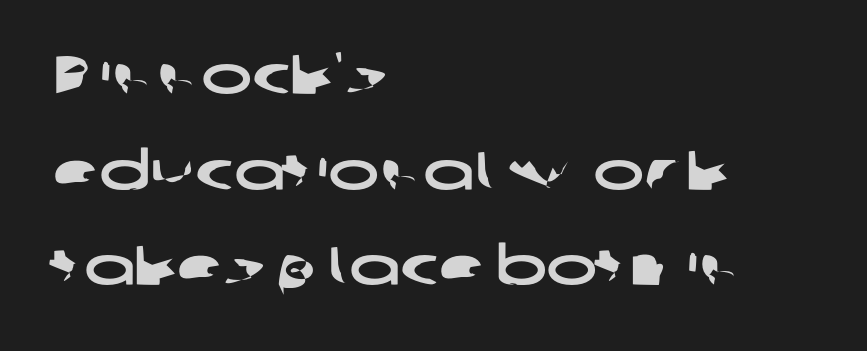
A student would call this left alignment; a typographer would say flush left, rag right. Is the letter spacing exaggerated? No — it looks like the ordinary default. Note: no serifs on the glyphs. Varying glyph widths throughout — classic text-font behaviour. A clean baseline with only descenders dipping below it.
